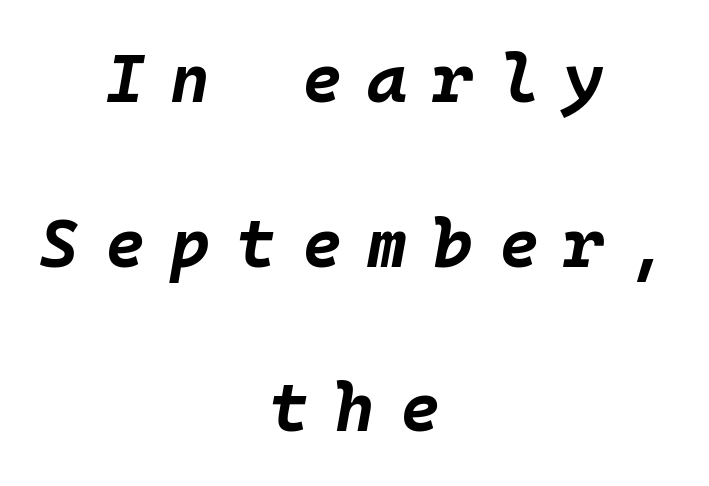
Q: Is the text bold? A: Yes.
Q: Is the text italic (slanted)? A: Yes, it leans right by about 10 degrees.
Q: Is the text underlined? A: No.
Q: How is the paragraph aligned? A: Centered.
Q: Is the spacing between letters normal or unusually wide? A: Unusually wide.
Q: Is the spacing between lines tight, normal or loose? A: Loose.
Q: Width (condensed, normal, or wide)? A: Normal.
Q: Stroke contrast? A: Low.
Q: x-height? A: Large.
Q: Monospaced? A: Yes.
